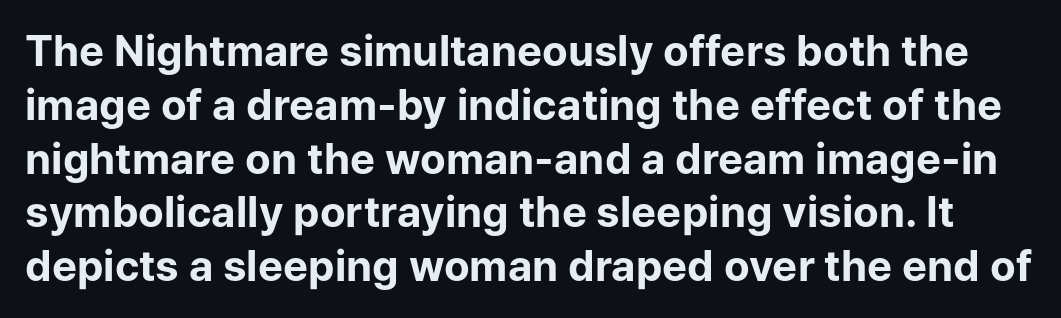
The image shows 42 px bold sans-serif type, upright; set normal line spacing (1.28x), normal letter spacing, not underlined; low stroke contrast and a medium x-height.
